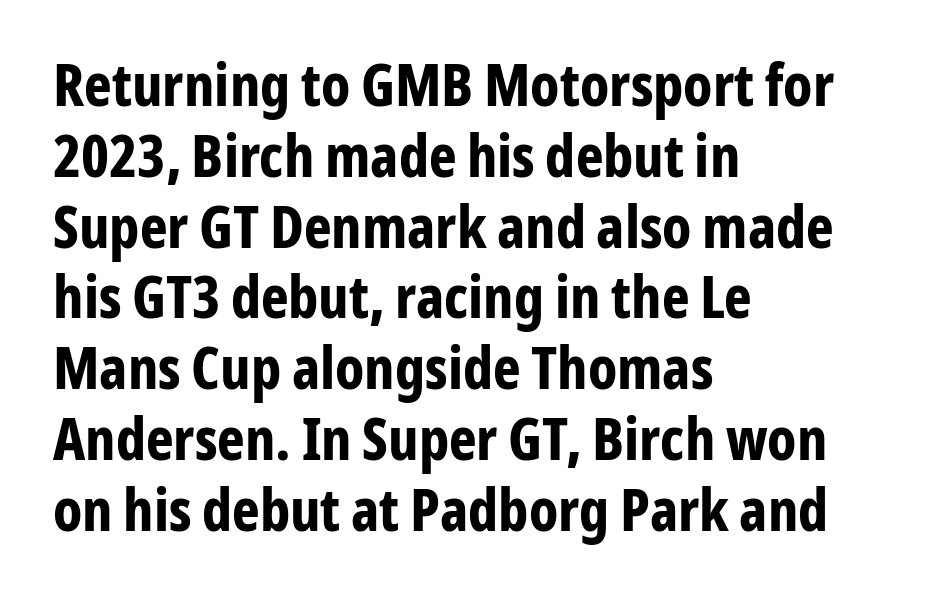
Q: Is the text bold? A: Yes.
Q: Is the text italic (slanted)? A: No, it is upright.
Q: Is the typeface a serif or a sans-serif typeface? A: Sans-serif.
Q: Is the text underlined? A: No.
Q: How is the paragraph aligned? A: Left-aligned.
Q: Is the spacing between letters normal or unusually wide? A: Normal.
Q: Width (condensed, normal, or wide)? A: Condensed.
Q: Stroke contrast? A: Low.
Q: x-height? A: Medium.
Q: Monospaced? A: No.
